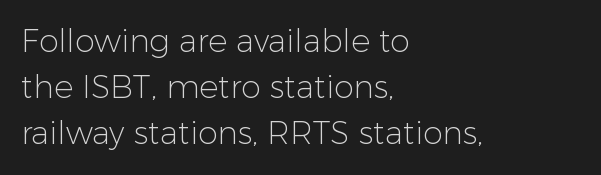
The image shows 32 px light sans-serif type, upright; set left-aligned, normal line spacing (1.44x), normal letter spacing, not underlined; low stroke contrast and a medium x-height.
